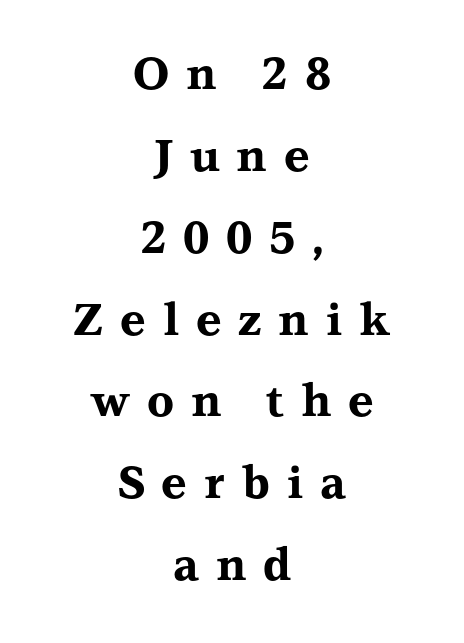
{"serif": "yes", "italic": "no", "bold": "yes", "weight": "bold", "width": "wide", "stroke_contrast": "medium", "x_height": "medium", "monospaced": "no", "underline": "no", "align": "center", "line_spacing_ratio": 1.86, "letter_spacing": "wide", "letter_spacing_em": 0.38, "glyph_px": 44}
